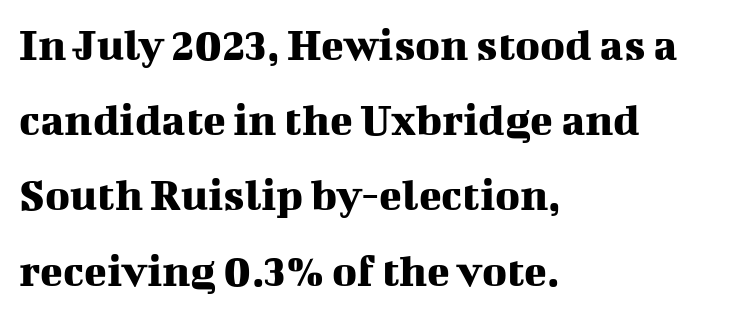
The image shows 47 px serif type, upright; set left-aligned, normal line spacing (1.6x), normal letter spacing, not underlined; medium stroke contrast and a medium x-height.
